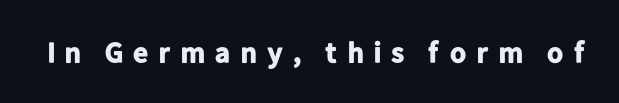
The image shows 29 px bold sans-serif type, upright; set unusually wide letter spacing (+0.29 em), not underlined; low stroke contrast and a medium x-height.
